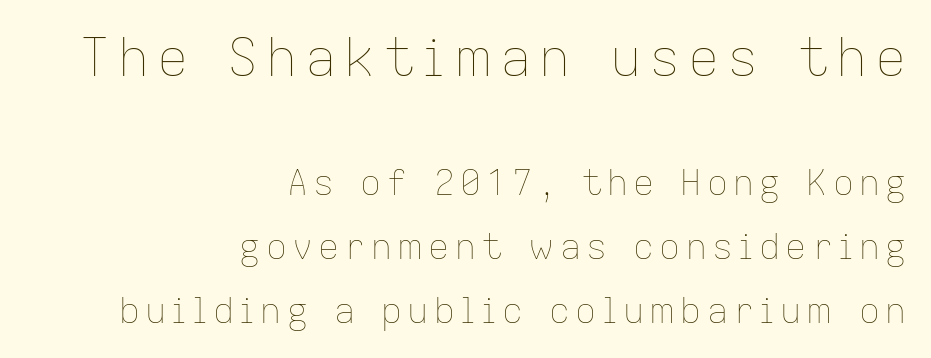
Q: Is the text bold? A: No.
Q: Is the text italic (slanted)? A: No, it is upright.
Q: Is the text underlined? A: No.
Q: How is the paragraph aligned? A: Right-aligned.
Q: Which block of text is set in a larger size, the first (top) or the second (bottom)? A: The first (top) one.
Q: Width (condensed, normal, or wide)? A: Normal.
Q: Stroke contrast? A: Low.
Q: x-height? A: Medium.
Q: Monospaced? A: No.
